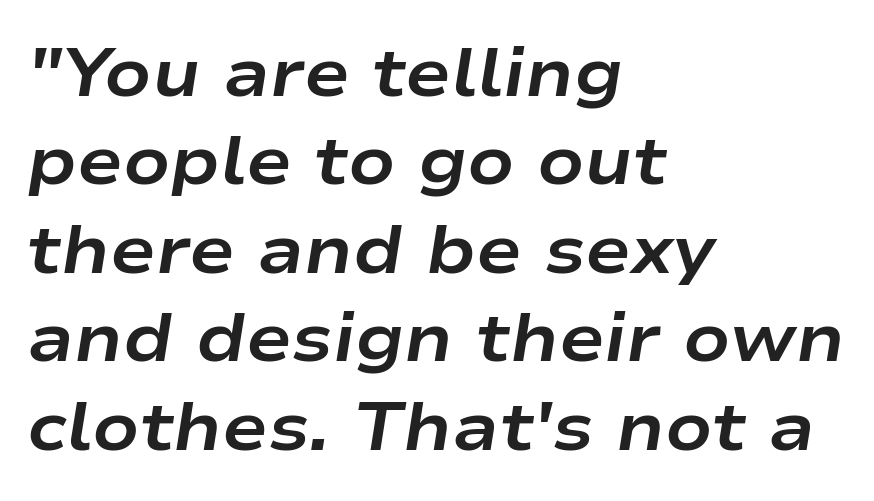
The lettering tilts uniformly, giving the passage an italic look. Note the varied advance widths — an 'i' is clearly narrower than an 'm'. Every row of glyphs begins at an identical x-position on the left. The gap between lines stays unmarked. If you measured baseline to baseline, you'd find a middling distance. Nothing unusual about the tracking: characters are spaced as the font intends.
